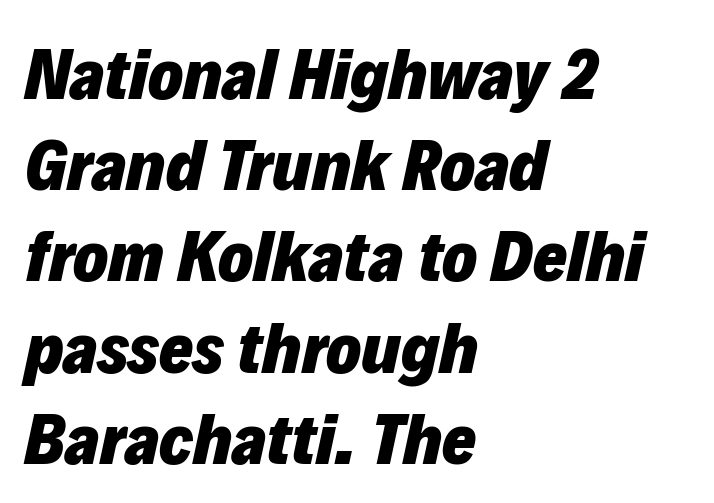
Does the copy run flush right? No — it runs flush left. I'd describe the lettering as bold — thick and assertive. Leading: standard. Note the varied advance widths — an 'i' is clearly narrower than an 'm'.
